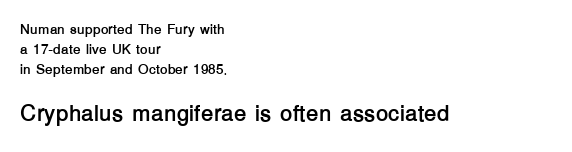
Q: Is the text bold? A: Yes.
Q: Is the text italic (slanted)? A: No, it is upright.
Q: Is the text underlined? A: No.
Q: How is the paragraph aligned? A: Left-aligned.
Q: Is the spacing between letters normal or unusually wide? A: Normal.
Q: Is the spacing between lines tight, normal or loose? A: Normal.
Q: Which block of text is set in a larger size, the first (top) or the second (bottom)? A: The second (bottom) one.
